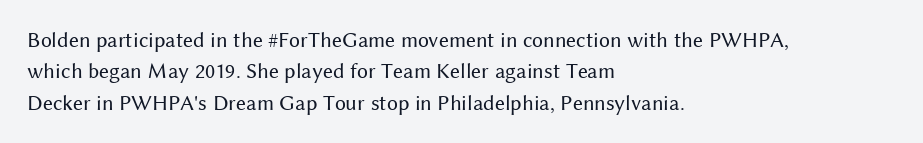
Q: Is the text bold? A: No.
Q: Is the text italic (slanted)? A: No, it is upright.
Q: Is the text underlined? A: No.
Q: How is the paragraph aligned? A: Left-aligned.
Q: Is the spacing between letters normal or unusually wide? A: Normal.
Q: Is the spacing between lines tight, normal or loose? A: Normal.
